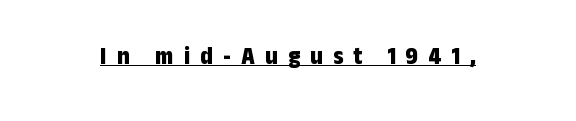
Decoration check: the copy is underlined. Notice how thick the strokes are: this is what a full bold looks like. Posture: straight, roman, zero tilt. In terms of letterspacing, this is a distinctly airy, spread setting.
